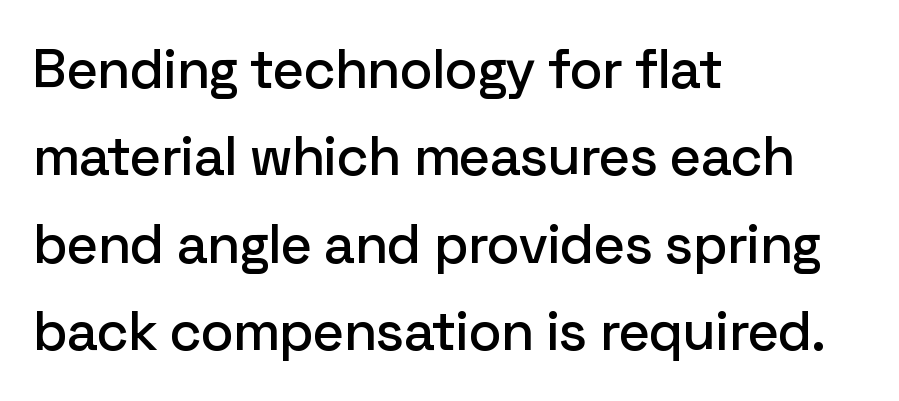
Q: Is the text italic (slanted)? A: No, it is upright.
Q: Is the typeface a serif or a sans-serif typeface? A: Sans-serif.
Q: Is the text underlined? A: No.
Q: How is the paragraph aligned? A: Left-aligned.
Q: Is the spacing between letters normal or unusually wide? A: Normal.
Q: Is the spacing between lines tight, normal or loose? A: Normal.
Q: Width (condensed, normal, or wide)? A: Normal.
Q: Stroke contrast? A: Low.
Q: x-height? A: Medium.
Q: Monospaced? A: No.
